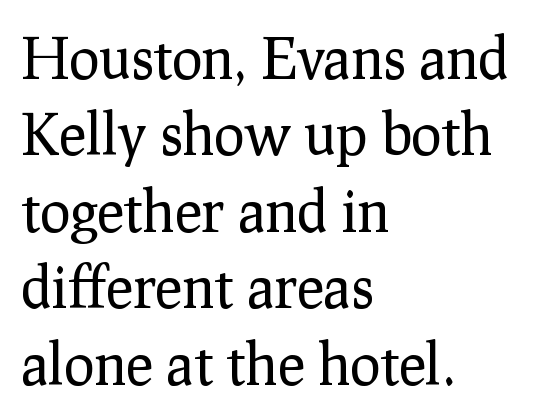
Q: Is the text bold? A: No.
Q: Is the text italic (slanted)? A: No, it is upright.
Q: Is the typeface a serif or a sans-serif typeface? A: Serif.
Q: Is the text underlined? A: No.
Q: How is the paragraph aligned? A: Left-aligned.
Q: Is the spacing between letters normal or unusually wide? A: Normal.
Q: Is the spacing between lines tight, normal or loose? A: Normal.
Q: Width (condensed, normal, or wide)? A: Normal.
Q: Stroke contrast? A: Low.
Q: x-height? A: Medium.
Q: Monospaced? A: No.
